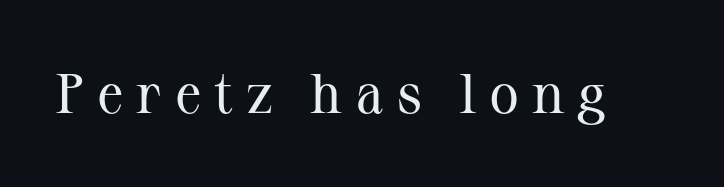
{"serif": "yes", "italic": "no", "bold": "no", "weight": "regular", "width": "normal", "stroke_contrast": "medium", "x_height": "medium", "monospaced": "no", "underline": "no", "letter_spacing": "wide", "letter_spacing_em": 0.23, "glyph_px": 56}
